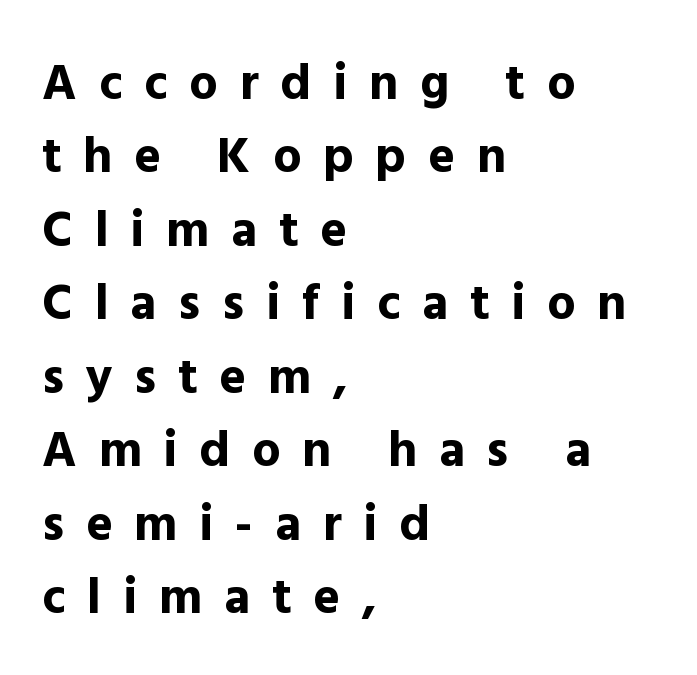
Q: Is the text bold? A: Yes.
Q: Is the text italic (slanted)? A: No, it is upright.
Q: Is the typeface a serif or a sans-serif typeface? A: Sans-serif.
Q: Is the text underlined? A: No.
Q: How is the paragraph aligned? A: Left-aligned.
Q: Is the spacing between letters normal or unusually wide? A: Unusually wide.
Q: Is the spacing between lines tight, normal or loose? A: Normal.
Q: Width (condensed, normal, or wide)? A: Normal.
Q: x-height? A: Medium.
Q: Monospaced? A: No.
